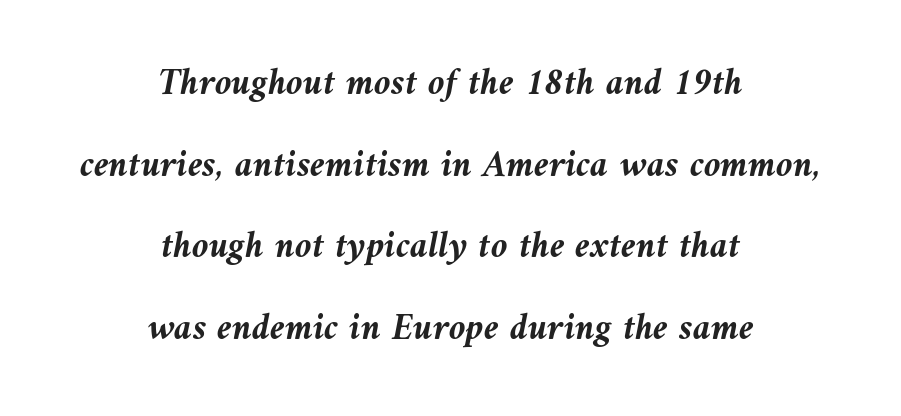
Q: Is the text bold? A: Yes.
Q: Is the text italic (slanted)? A: Yes, it leans left by about 9 degrees.
Q: Is the text underlined? A: No.
Q: How is the paragraph aligned? A: Centered.
Q: Is the spacing between letters normal or unusually wide? A: Normal.
Q: Is the spacing between lines tight, normal or loose? A: Loose.
Q: Width (condensed, normal, or wide)? A: Normal.
Q: Stroke contrast? A: Medium.
Q: x-height? A: Medium.
Q: Monospaced? A: No.
